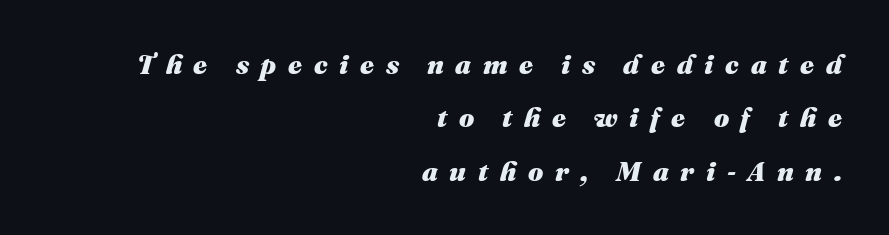
Caption: bold face, heavy strokes. The zone under the glyphs is completely vacant. Loosely led — the rows are spread out. The ragged edge is on the left, which tells us the setting is flush right.
